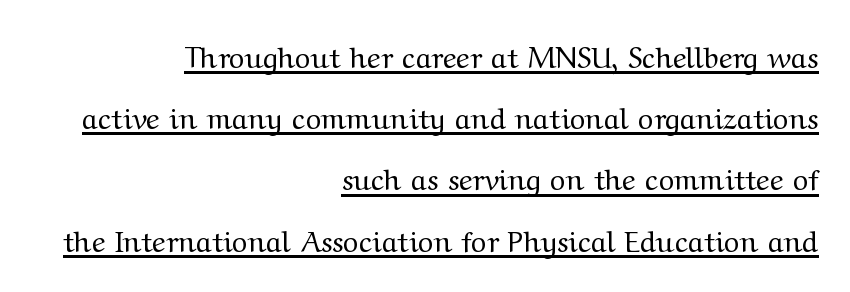
Tracking here is standard; glyphs follow each other at the usual distance. The space between consecutive lines is lavish. Glance below the letters and you will spot a drawn line. Serifs: yes, visible at the terminals of the letterforms. A typesetter would call this proportional, since set widths differ per character. The font is comparable to plain body text, perhaps lighter.
